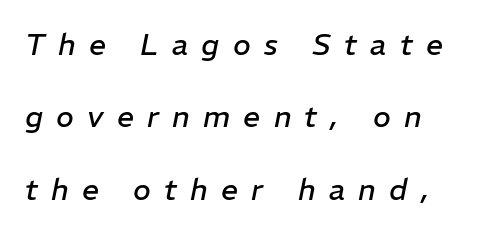
{"italic": "yes", "lean": "right", "slant_degrees": 11, "bold": "no", "weight": "regular", "width": "normal", "stroke_contrast": "low", "x_height": "medium", "monospaced": "no", "underline": "no", "line_spacing": "loose", "line_spacing_ratio": 2.41, "letter_spacing": "wide", "letter_spacing_em": 0.44, "glyph_px": 30}
